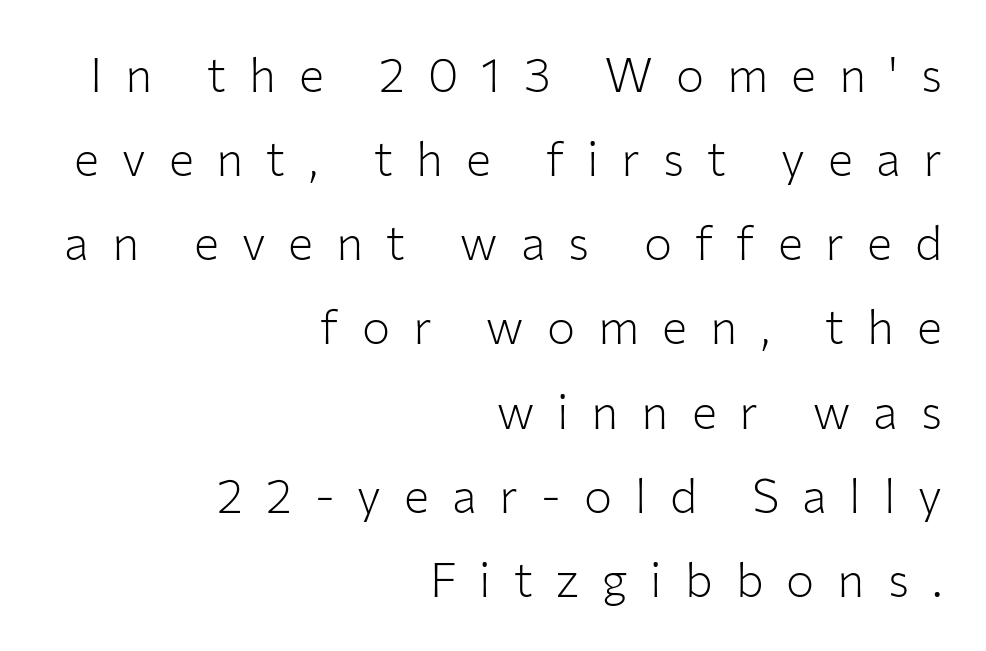
The weight would be labelled regular, book, light, or lighter still. The letters advance in unequal steps, a hallmark of proportional type. The passage shown is typeset with a sans-serif family. The line texture is sparse and dotted thanks to wide tracking. Visually the block forms a straight wall on the right and a jagged coastline on the left. Does the lettering tilt? It doesn't — this is upright.
